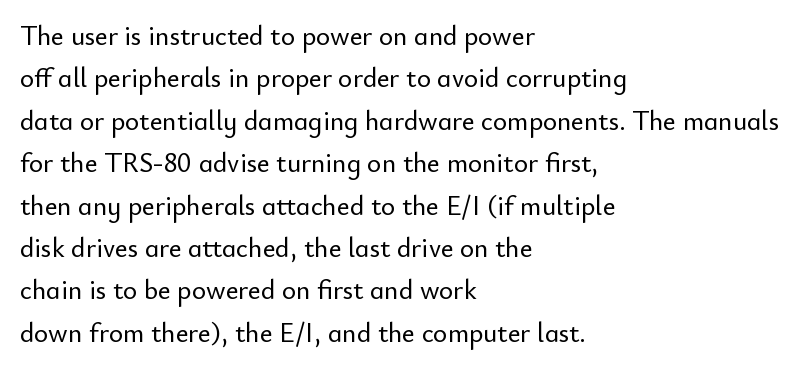
Q: Is the text italic (slanted)? A: No, it is upright.
Q: Is the text underlined? A: No.
Q: How is the paragraph aligned? A: Left-aligned.
Q: Is the spacing between letters normal or unusually wide? A: Normal.
Q: Is the spacing between lines tight, normal or loose? A: Normal.
